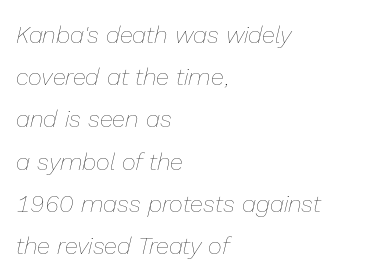
The image shows 24 px text type, italic (leaning right); set left-aligned, line spacing 1.76x, normal letter spacing, not underlined.
